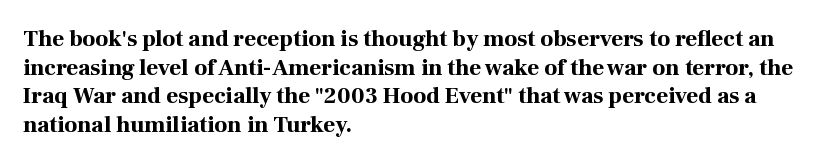
Every character sits straight up, as roman type does. Stroke thickness is high; the sample reads as a true bold. Inter-character spacing is left at the font's built-in metrics. Casual observation: everything's shoved over to the left. The specimen omits any rule beneath the text block's lines.
